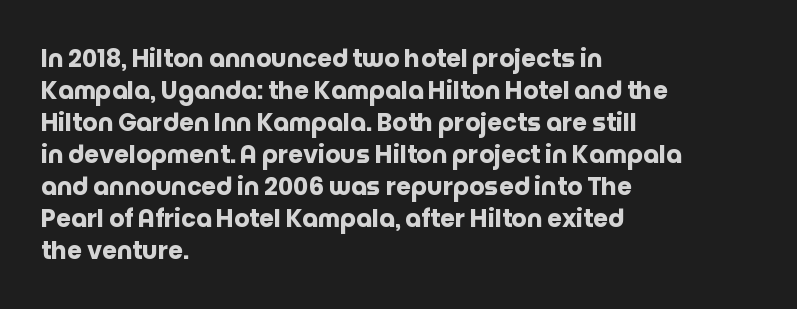
{"italic": "no", "bold": "yes", "underline": "no", "align": "left", "line_spacing": "normal", "line_spacing_ratio": 1.33, "letter_spacing": "normal", "letter_spacing_em": 0.0, "glyph_px": 24}
